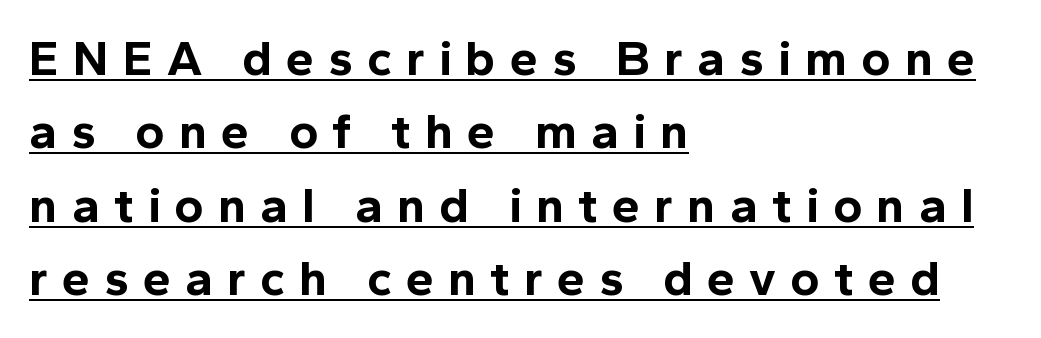
If you measured baseline to baseline, you'd find a middling distance. The rendered words wear a rule along their underside. Italic: no, the glyphs are upright roman. Heft: maximum for text — a bold. This sample has the flowing, uneven cadence of proportional lettering.
